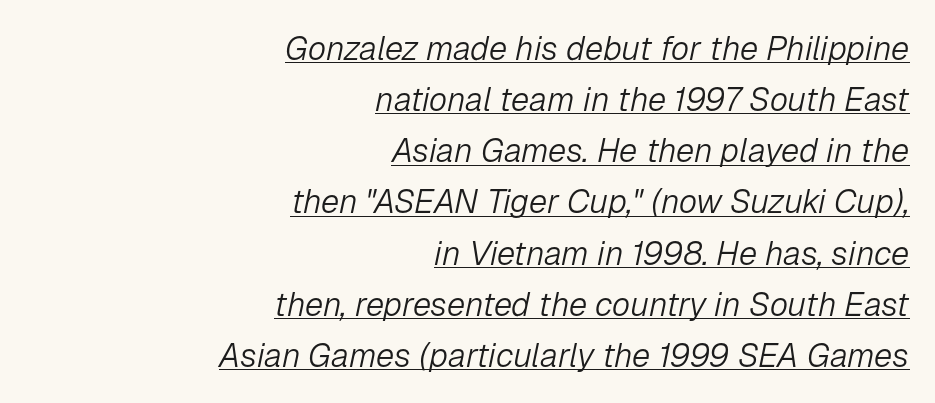
{"italic": "yes", "lean": "right", "slant_degrees": 12, "bold": "no", "weight": "light", "width": "normal", "stroke_contrast": "low", "x_height": "medium", "monospaced": "no", "underline": "yes", "align": "right", "line_spacing": "normal", "line_spacing_ratio": 1.55, "letter_spacing": "normal", "letter_spacing_em": 0.0, "glyph_px": 33}
